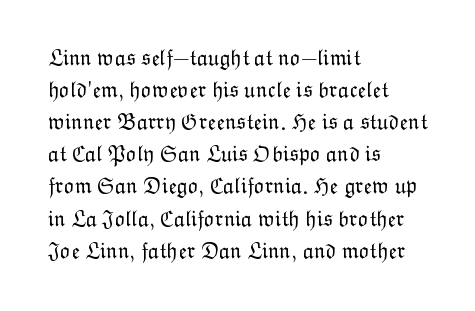
The image shows 22 px text type, upright; set left-aligned, normal line spacing (1.46x), normal letter spacing, not underlined.
